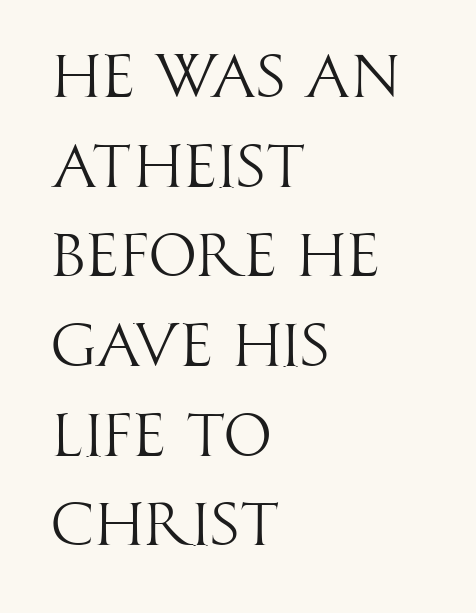
{"serif": "no", "italic": "no", "bold": "no", "weight": "light", "width": "condensed", "stroke_contrast": "high", "x_height": "large", "monospaced": "no", "underline": "no", "align": "left", "line_spacing": "normal", "line_spacing_ratio": 1.47, "letter_spacing": "normal", "letter_spacing_em": 0.0, "glyph_px": 61}
